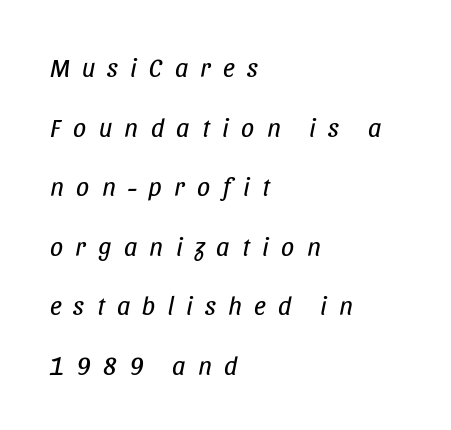
Q: Is the text bold? A: No.
Q: Is the text italic (slanted)? A: Yes, it leans right by about 11 degrees.
Q: Is the text underlined? A: No.
Q: How is the paragraph aligned? A: Left-aligned.
Q: Is the spacing between letters normal or unusually wide? A: Unusually wide.
Q: Is the spacing between lines tight, normal or loose? A: Loose.
